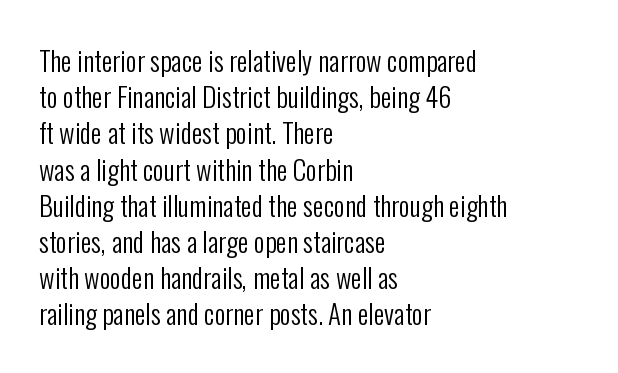
The strokes carry an ordinary text weight at most. Teacher's note: observe the even left margin — that is flush-left alignment. The lines sit at an ordinary, default distance from one another. Does extra space separate the letters? No, they use regular spacing. Posture: vertical. The specimen omits any rule beneath the text block's lines.
